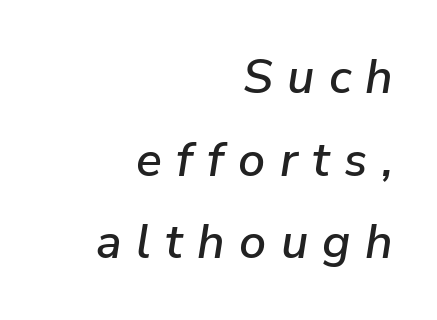
{"italic": "yes", "lean": "right", "slant_degrees": 9, "width": "normal", "stroke_contrast": "low", "x_height": "medium", "monospaced": "no", "underline": "no", "align": "right", "line_spacing_ratio": 1.72, "letter_spacing": "wide", "letter_spacing_em": 0.3, "glyph_px": 48}
